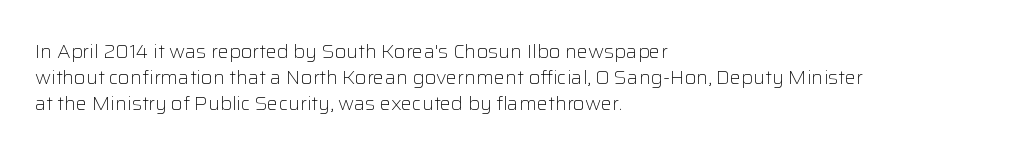
Q: Is the text bold? A: No.
Q: Is the text italic (slanted)? A: No, it is upright.
Q: Is the text underlined? A: No.
Q: How is the paragraph aligned? A: Left-aligned.
Q: Is the spacing between letters normal or unusually wide? A: Normal.
Q: Is the spacing between lines tight, normal or loose? A: Normal.
